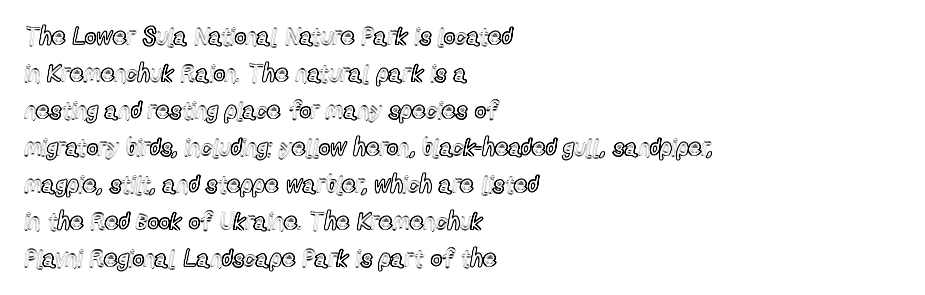
The lines in this sample share a left origin and differ only in where they stop. Glance below the letters and you will spot only blank space. The line-height multiplier appears to be the usual default. No extra tracking has been applied to these lines.
